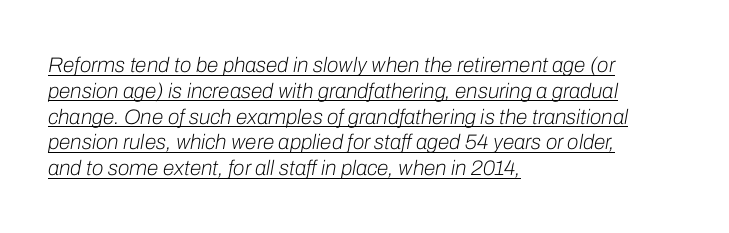
Bold? No — there's no thickening of the strokes. Students, observe the line beneath the letters — that is underlining. Compared with typical body copy, the letter spacing here is the same. The passage is arranged the way most books set body copy — flush left. Does the lettering tilt? It does — this is italic.
